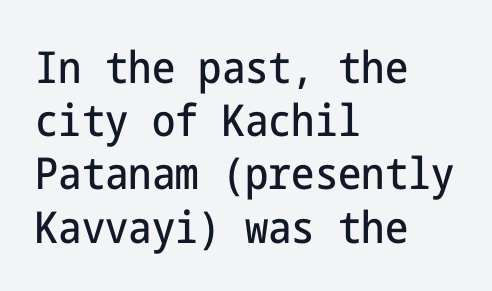
The image shows 44 px condensed sans-serif type, upright; set left-aligned, line spacing 1.21x, normal letter spacing, not underlined; low stroke contrast and a medium x-height.
